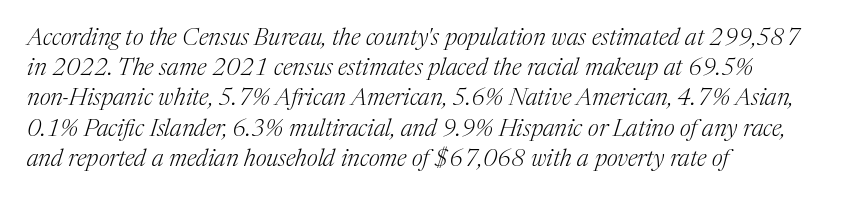
The image shows 24 px text type, italic (leaning right); set left-aligned, normal line spacing (1.26x), normal letter spacing, not underlined.
